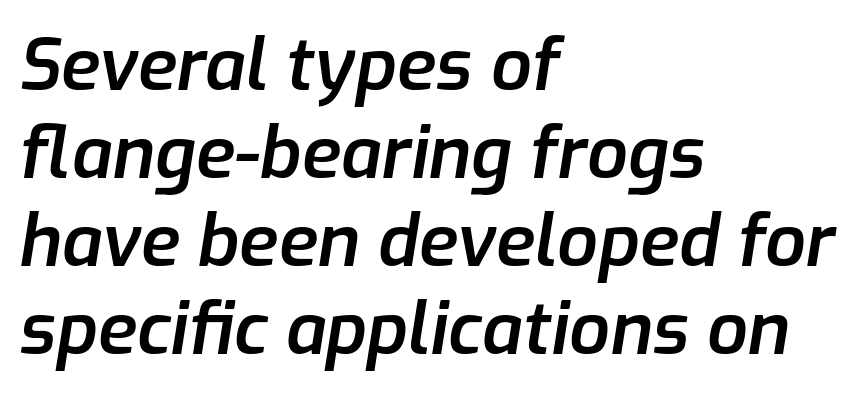
Q: Is the text bold? A: Semi-bold.
Q: Is the text italic (slanted)? A: Yes, it leans right by about 9 degrees.
Q: Is the text underlined? A: No.
Q: How is the paragraph aligned? A: Left-aligned.
Q: Is the spacing between letters normal or unusually wide? A: Normal.
Q: Width (condensed, normal, or wide)? A: Normal.
Q: Stroke contrast? A: Low.
Q: x-height? A: Medium.
Q: Monospaced? A: No.
